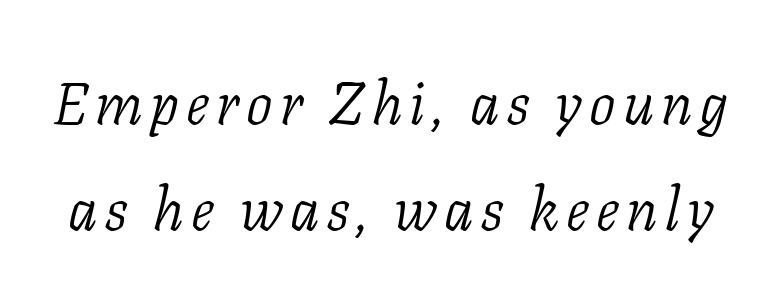
{"serif": "yes", "italic": "yes", "lean": "right", "slant_degrees": 11, "bold": "no", "weight": "light", "width": "normal", "stroke_contrast": "low", "x_height": "medium", "monospaced": "no", "underline": "no", "line_spacing_ratio": 1.79, "glyph_px": 59}
